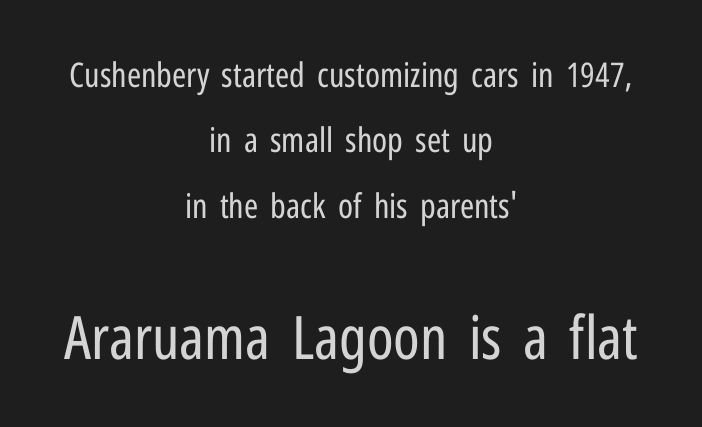
The image shows 60 px regular-weight, condensed sans-serif type, upright; set centered, loose line spacing (1.92x), normal letter spacing, not underlined; the second (bottom) block is 1.76x larger; low stroke contrast and a medium x-height.
